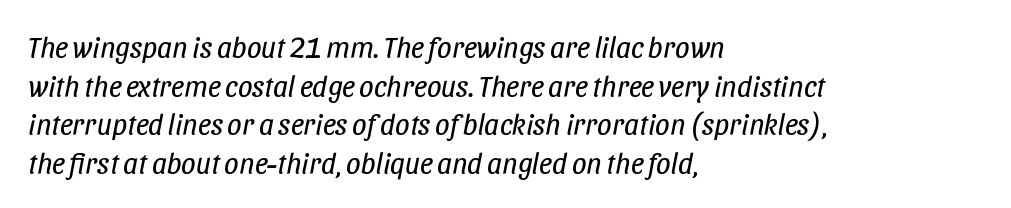
Q: Is the text bold? A: No.
Q: Is the text italic (slanted)? A: Yes, it leans right by about 11 degrees.
Q: Is the text underlined? A: No.
Q: How is the paragraph aligned? A: Left-aligned.
Q: Is the spacing between letters normal or unusually wide? A: Normal.
Q: Is the spacing between lines tight, normal or loose? A: Normal.
Q: Width (condensed, normal, or wide)? A: Condensed.
Q: Stroke contrast? A: Low.
Q: x-height? A: Large.
Q: Monospaced? A: No.
